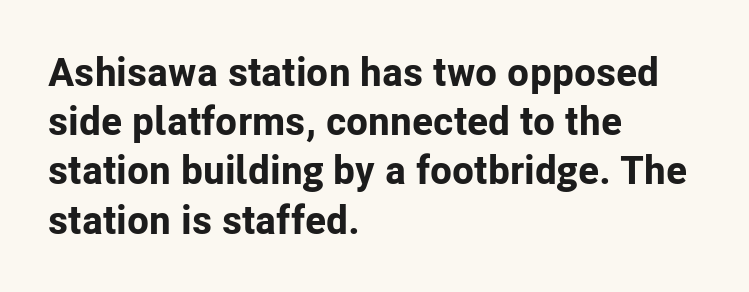
Glance below the letters and you will spot only blank space. Heft: maximum for text — a bold. What kind of face is this? One without serifs — a sans. Letter spacing: default.
